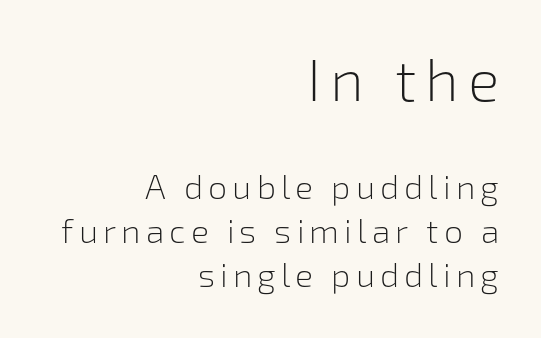
{"serif": "no", "italic": "no", "bold": "no", "weight": "light", "width": "normal", "stroke_contrast": "low", "x_height": "medium", "monospaced": "no", "underline": "no", "align": "right", "line_spacing": "normal", "line_spacing_ratio": 1.29, "larger_block": "first", "size_ratio": 1.74, "glyph_px": 59}
